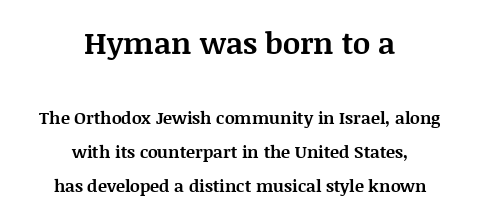
Proportional: the letters do not fall into vertical columns. Line spacing here is loose. The passage is arranged like a title page — every line centered. Nobody touched the tracking dial on this one.
